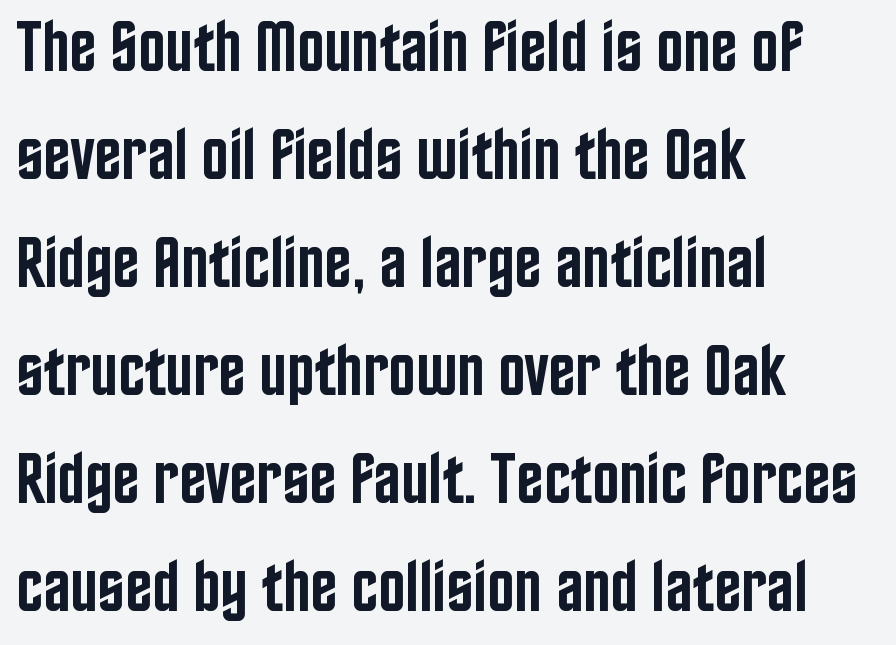
{"serif": "no", "italic": "no", "bold": "semi", "weight": "semibold", "width": "condensed", "stroke_contrast": "low", "x_height": "large", "monospaced": "no", "underline": "no", "align": "left", "line_spacing": "normal", "line_spacing_ratio": 1.5, "letter_spacing": "normal", "letter_spacing_em": 0.0, "glyph_px": 72}
